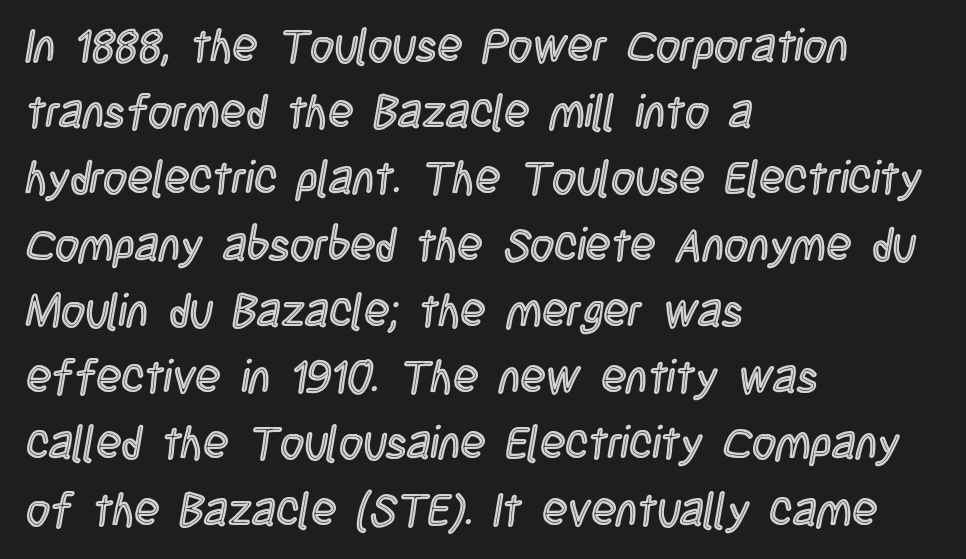
The image shows 46 px condensed type; set left-aligned, normal line spacing (1.44x), normal letter spacing, not underlined; a large x-height.
